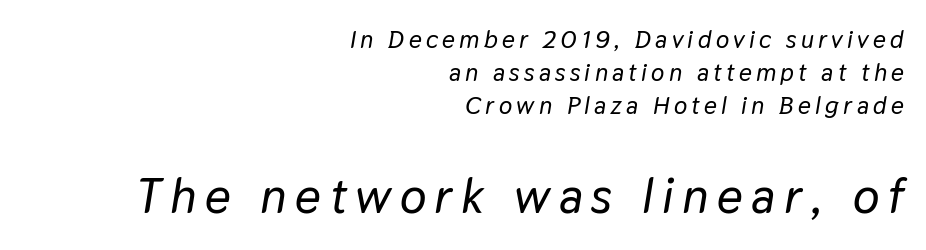
Note the varied advance widths — an 'i' is clearly narrower than an 'm'. This layout puts the modest block above and the oversized block below. Baseline-to-baseline distance is the conventional proportion of letter height. Beneath every word, the page is bare.
